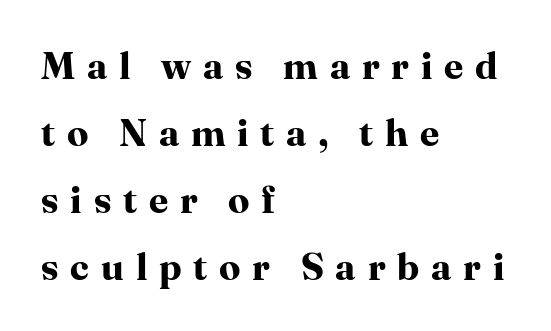
The area under the type is left untouched. The tracking jumps out immediately: characters are airy and widely separated. These lines are set flush left with a ragged right edge. Weight check: bold — yes, fully. Every character sits straight up, as roman type does. Does the type have serifs? Yes, each stem ends in a small foot.
